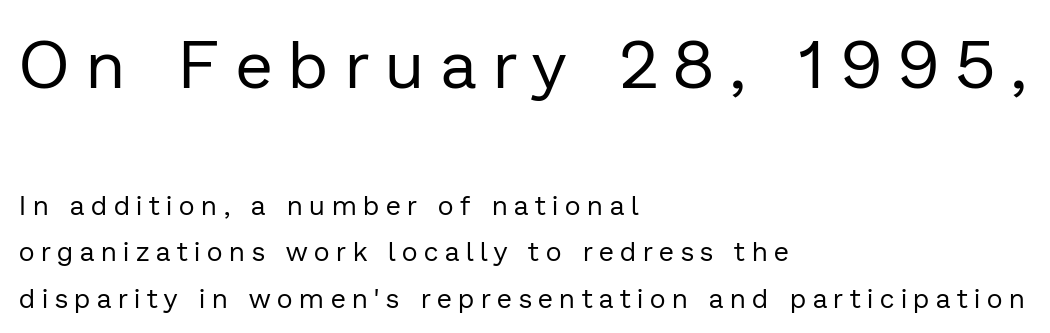
{"serif": "no", "italic": "no", "bold": "no", "weight": "regular", "width": "normal", "stroke_contrast": "low", "x_height": "medium", "monospaced": "no", "underline": "no", "align": "left", "line_spacing_ratio": 1.71, "letter_spacing": "wide", "letter_spacing_em": 0.25, "larger_block": "first", "size_ratio": 2.48, "glyph_px": 67}
